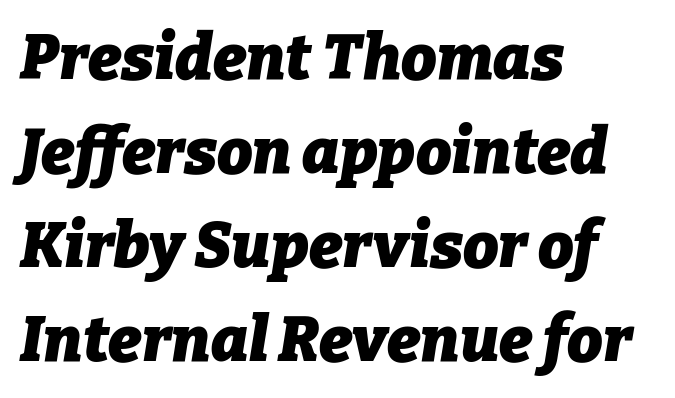
Q: Is the text bold? A: Yes.
Q: Is the text italic (slanted)? A: Yes, it leans right by about 9 degrees.
Q: Is the text underlined? A: No.
Q: How is the paragraph aligned? A: Left-aligned.
Q: Is the spacing between letters normal or unusually wide? A: Normal.
Q: Is the spacing between lines tight, normal or loose? A: Normal.
Q: Width (condensed, normal, or wide)? A: Normal.
Q: Stroke contrast? A: Low.
Q: x-height? A: Medium.
Q: Monospaced? A: No.
